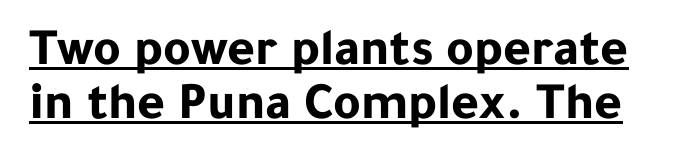
Q: Is the text bold? A: Yes.
Q: Is the text italic (slanted)? A: No, it is upright.
Q: Is the typeface a serif or a sans-serif typeface? A: Sans-serif.
Q: Is the text underlined? A: Yes.
Q: Is the spacing between letters normal or unusually wide? A: Normal.
Q: Is the spacing between lines tight, normal or loose? A: Tight.
Q: Width (condensed, normal, or wide)? A: Normal.
Q: Stroke contrast? A: Low.
Q: x-height? A: Medium.
Q: Monospaced? A: No.
